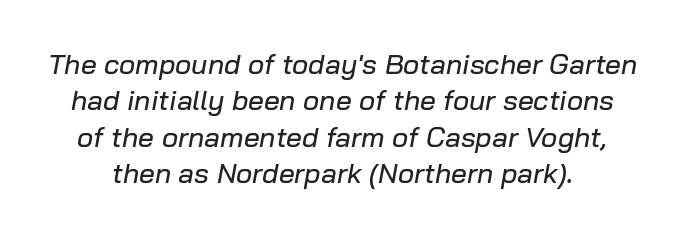
The space between consecutive lines is moderate. Words float on clear page, feet unadorned. Is the type slanted? Yes — the strokes lean at a clear angle. The rendering uses natural spacing where letterforms have individual widths. The face used here is rendered with its standard letterfit.
